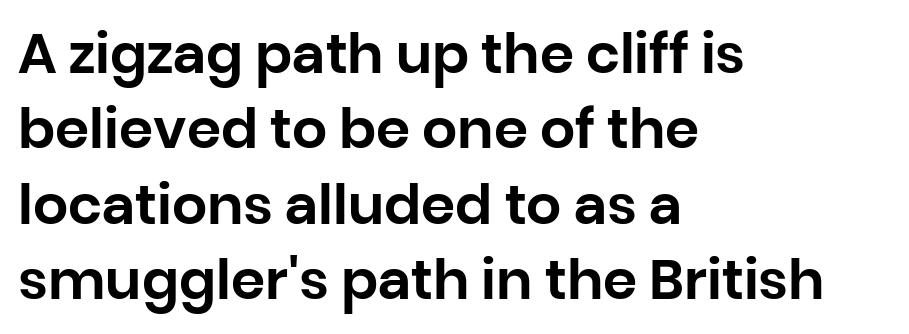
Alignment: flush left. The letterforms sit shoulder to shoulder at normal distance. This is roman type, the default non-slanted kind. A typesetter would call this proportional, since set widths differ per character.
